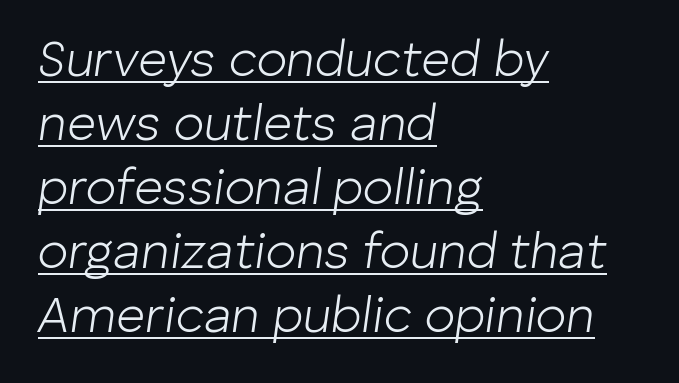
The image shows 50 px light type, italic (leaning right); set left-aligned, normal line spacing (1.28x), normal letter spacing, underlined; low stroke contrast and a medium x-height.
